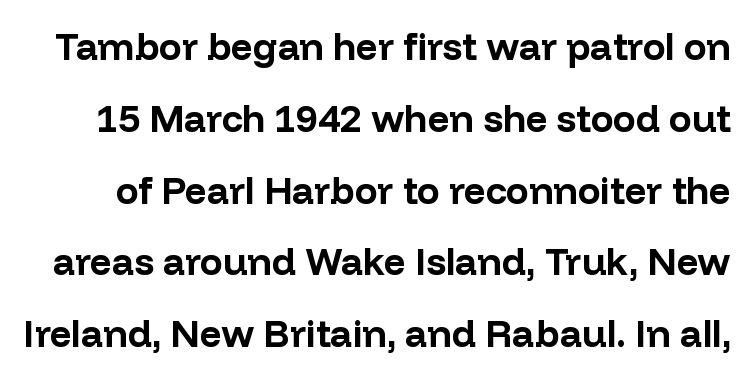
Emphasis by weight is at full strength: bold. Character widths vary here, with narrow letters taking less room than wide ones. Observe the ordinary spacing: letters are neighbours, not strangers. This is the regular roman posture of the typeface.
